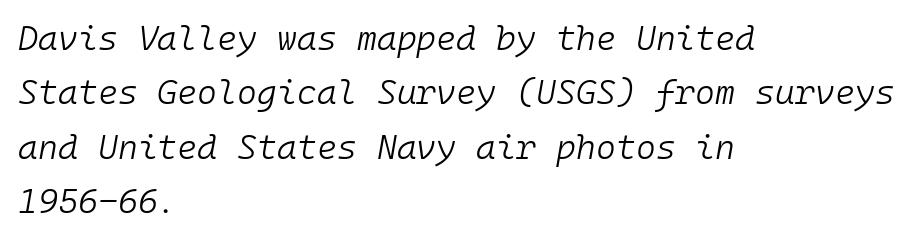
Q: Is the text bold? A: No.
Q: Is the text italic (slanted)? A: Yes, it leans right by about 10 degrees.
Q: Is the text underlined? A: No.
Q: How is the paragraph aligned? A: Left-aligned.
Q: Is the spacing between letters normal or unusually wide? A: Normal.
Q: Is the spacing between lines tight, normal or loose? A: Normal.
Q: Width (condensed, normal, or wide)? A: Normal.
Q: Stroke contrast? A: Low.
Q: x-height? A: Medium.
Q: Monospaced? A: Yes.
